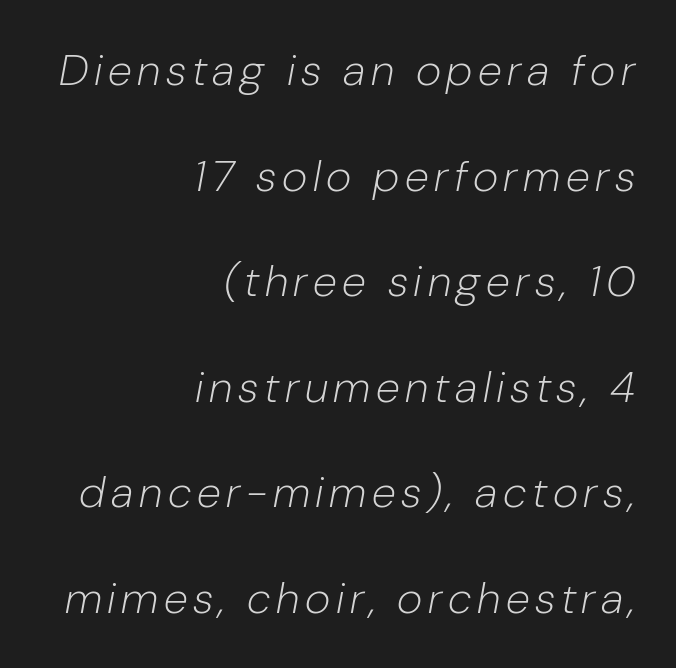
Q: Is the text bold? A: No.
Q: Is the text italic (slanted)? A: Yes, it leans right by about 10 degrees.
Q: Is the text underlined? A: No.
Q: How is the paragraph aligned? A: Right-aligned.
Q: Is the spacing between lines tight, normal or loose? A: Loose.
Q: Width (condensed, normal, or wide)? A: Normal.
Q: Stroke contrast? A: Low.
Q: x-height? A: Medium.
Q: Monospaced? A: No.
